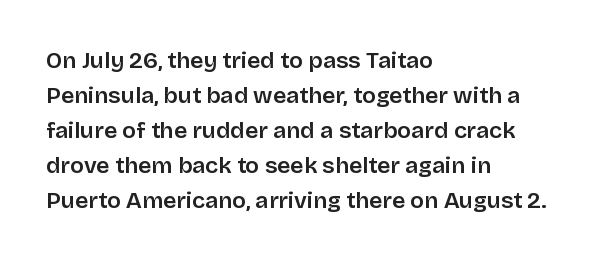
Left-aligned paragraph, ragged on the right. This sample uses an upright cut, with every glyph sitting square on the baseline. Only glyphs here, with clear space below each row. In terms of letterspacing, this is plain default setting. The line-height multiplier appears to be the usual default.
